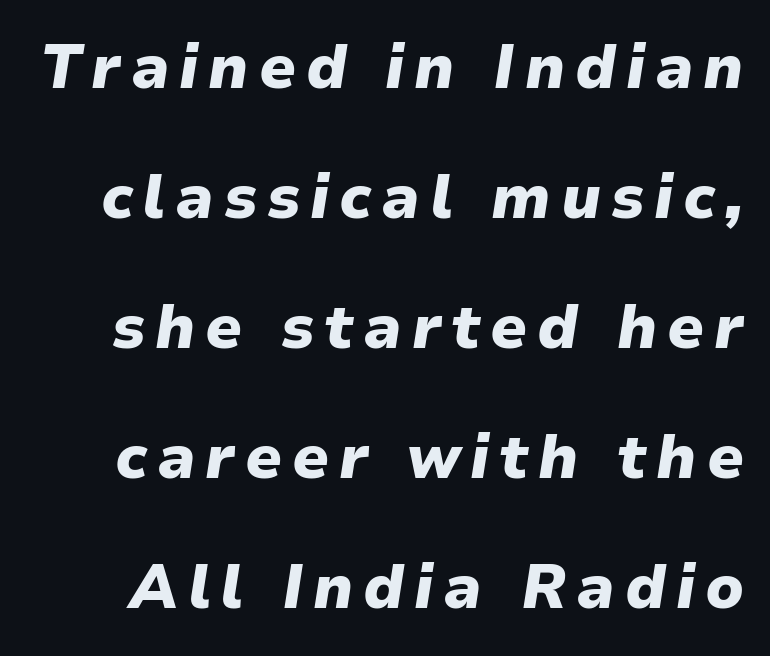
{"italic": "yes", "lean": "right", "slant_degrees": 9, "bold": "yes", "weight": "heavy", "width": "normal", "stroke_contrast": "low", "x_height": "medium", "monospaced": "no", "underline": "no", "line_spacing": "loose", "line_spacing_ratio": 2.13, "glyph_px": 61}
